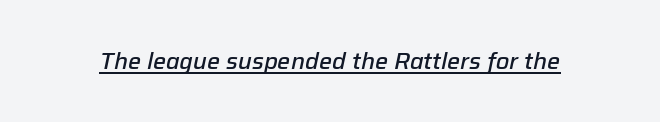
Check the space under the baseline: a stroke is drawn there. Characters are canted at an angle relative to the baseline's perpendicular. The passage shown has conventional tracking throughout. In terms of weight, the rendering is demibold, just under bold.
